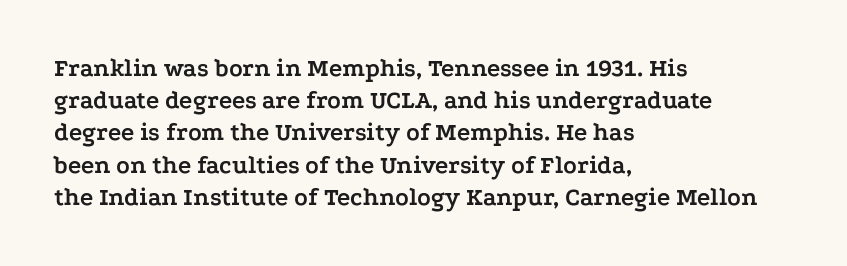
The lines sit at an ordinary, default distance from one another. Italic? Not at all — the glyphs are vertical. This rendering leaves character spacing at its baseline value. A student would call this left alignment; a typographer would say flush left, rag right.
